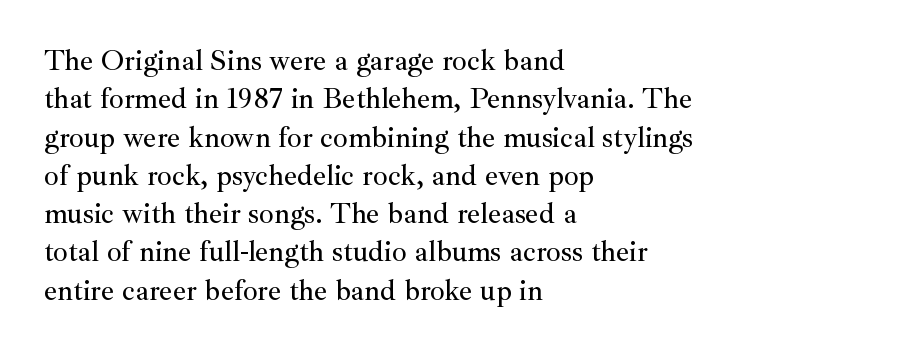
The image shows 29 px serif type, upright; set left-aligned, normal line spacing (1.32x), normal letter spacing, not underlined; medium stroke contrast and a small x-height.
